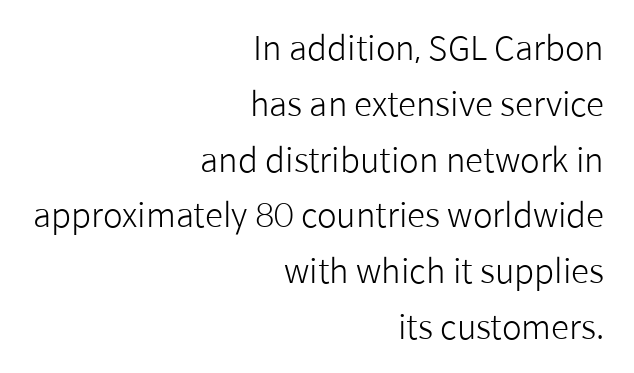
Q: Is the text bold? A: No.
Q: Is the text italic (slanted)? A: No, it is upright.
Q: Is the typeface a serif or a sans-serif typeface? A: Sans-serif.
Q: Is the text underlined? A: No.
Q: How is the paragraph aligned? A: Right-aligned.
Q: Is the spacing between letters normal or unusually wide? A: Normal.
Q: Is the spacing between lines tight, normal or loose? A: Normal.
Q: Width (condensed, normal, or wide)? A: Normal.
Q: Stroke contrast? A: Low.
Q: x-height? A: Medium.
Q: Monospaced? A: No.
